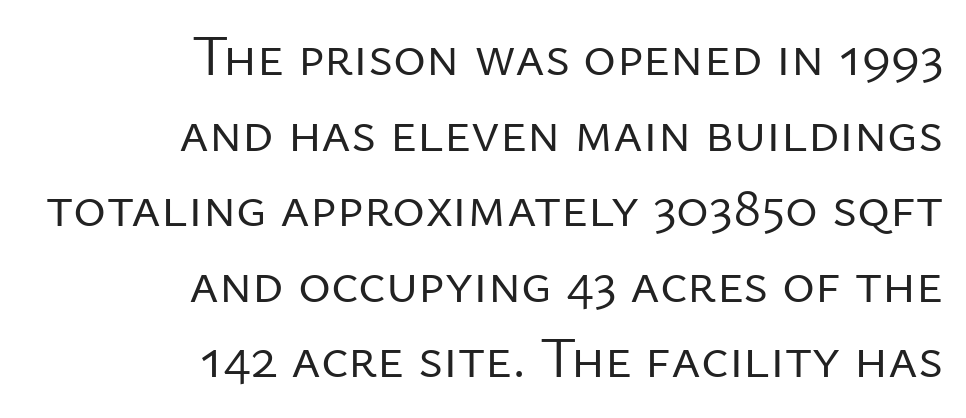
{"serif": "no", "italic": "no", "bold": "no", "weight": "regular", "width": "normal", "stroke_contrast": "low", "x_height": "medium", "monospaced": "no", "underline": "no", "align": "right", "line_spacing": "normal", "line_spacing_ratio": 1.35, "letter_spacing": "normal", "letter_spacing_em": 0.0, "glyph_px": 56}
